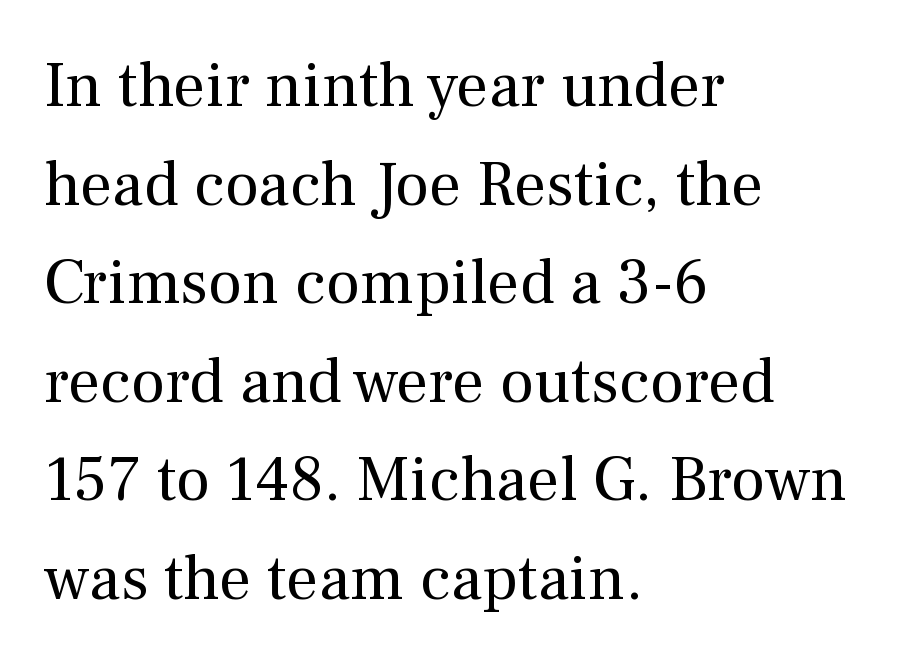
The image shows 64 px regular-weight serif type, upright; set left-aligned, normal line spacing (1.54x), normal letter spacing, not underlined; medium stroke contrast and a medium x-height.
